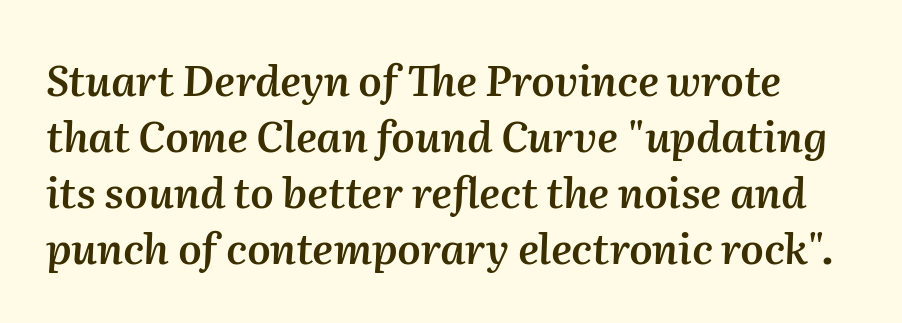
The designer left line spacing at the default. Tall strokes in this sample are angled rather than plumb. The baseline area is clear. Is the type bold? Partly — it's a semibold, heavier than regular but not fully bold.
